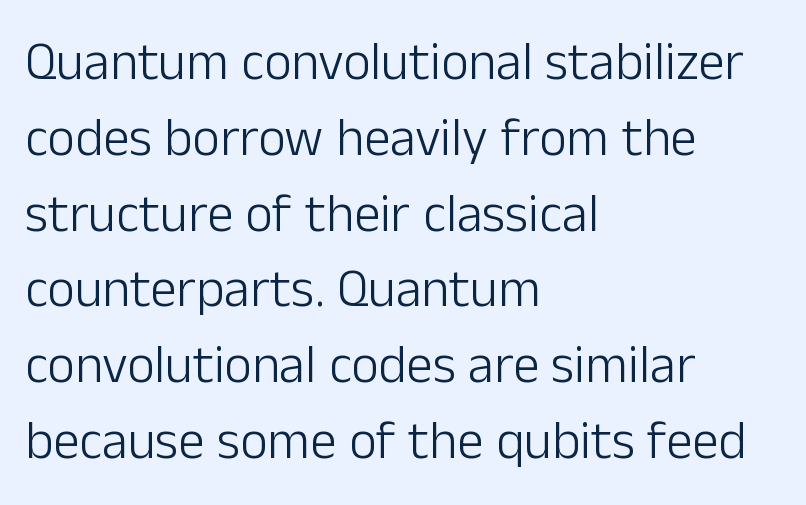
No heavy texture on the line: the type isn't bold. Does the leading feel generous? No, just average. Every row of glyphs begins at an identical x-position on the left. Is this a fixed-width face? No — the glyphs have proportional, varying widths. Look at the tracking — it's just the regular setting, nothing added.
